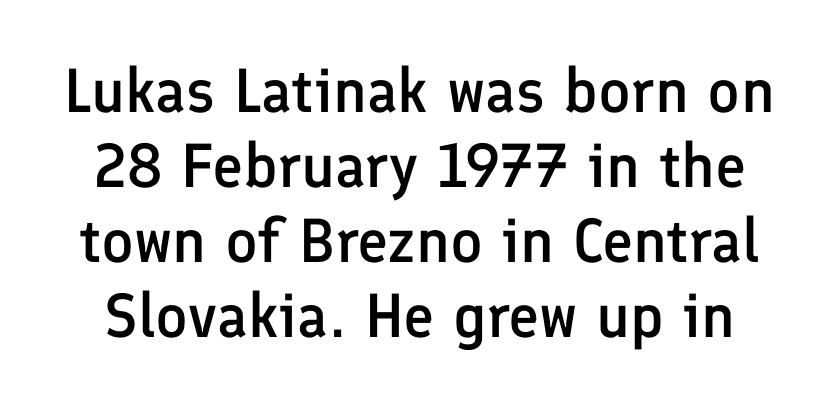
Q: Is the text bold? A: Semi-bold.
Q: Is the text italic (slanted)? A: No, it is upright.
Q: Is the typeface a serif or a sans-serif typeface? A: Sans-serif.
Q: Is the text underlined? A: No.
Q: Is the spacing between letters normal or unusually wide? A: Normal.
Q: Width (condensed, normal, or wide)? A: Normal.
Q: Stroke contrast? A: Low.
Q: x-height? A: Medium.
Q: Monospaced? A: No.
